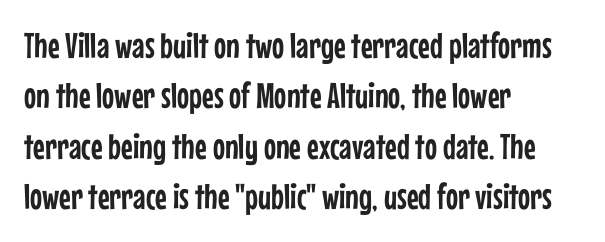
{"serif": "no", "italic": "no", "width": "condensed", "stroke_contrast": "low", "x_height": "medium", "monospaced": "no", "underline": "no", "align": "left", "line_spacing": "normal", "line_spacing_ratio": 1.4, "letter_spacing": "normal", "letter_spacing_em": 0.0, "glyph_px": 36}
